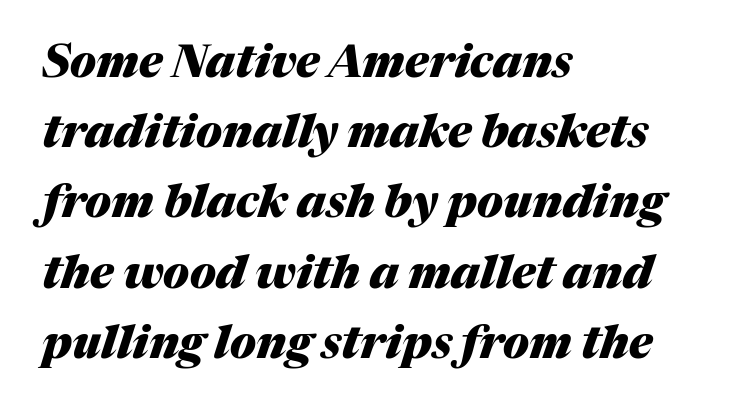
Quick note: underline off. Each word holds together tightly as a unit, with standard inter-letter gaps. Notice how the stems are inclined rather than vertical — that's the hallmark of italics. You'd pick this weight for a headline — it's a proper bold. Evenly set lines give the paragraph a standard silhouette. All the whitespace from short lines collects on the right.
